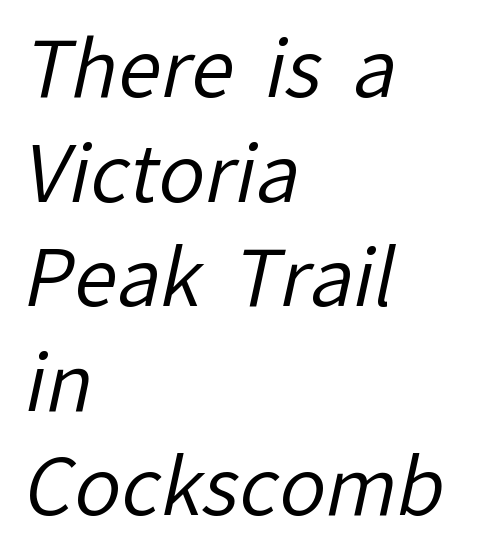
A typesetter would label this face a sans. Any mark beneath the type? The region is blank. Regarding leading, the lines here are spaced in the standard way. This sample is left-justified, so line endings fall wherever the words run out. A typesetter would call this zero additional tracking. The weight would be labelled regular, book, light, or lighter still.
